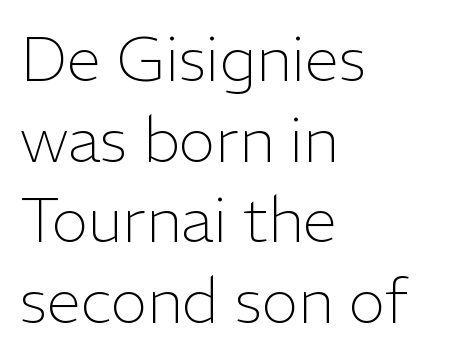
Q: Is the text bold? A: No.
Q: Is the text italic (slanted)? A: No, it is upright.
Q: Is the typeface a serif or a sans-serif typeface? A: Sans-serif.
Q: Is the text underlined? A: No.
Q: How is the paragraph aligned? A: Left-aligned.
Q: Is the spacing between letters normal or unusually wide? A: Normal.
Q: Is the spacing between lines tight, normal or loose? A: Normal.
Q: Width (condensed, normal, or wide)? A: Normal.
Q: Stroke contrast? A: Low.
Q: x-height? A: Medium.
Q: Monospaced? A: No.
